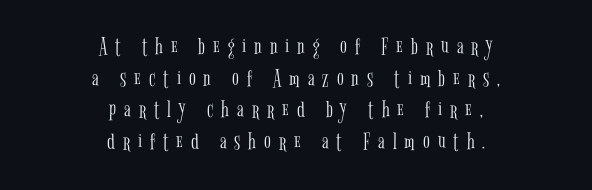
Stroke mass is kept to a normal reading level or below. Every row of glyphs is offset so its center matches the block's center. Words appear elongated and porous because spacing is wide. Whoever set this chose a conventional vertical rhythm.
